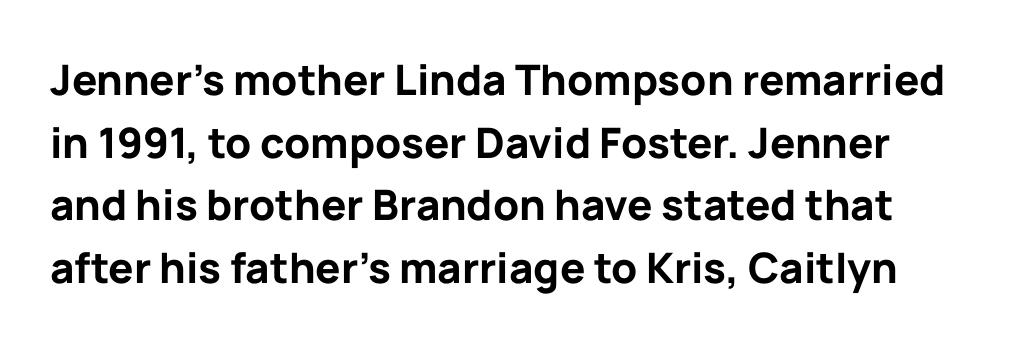
The image shows 42 px bold sans-serif type, upright; set normal line spacing (1.49x), normal letter spacing, not underlined; low stroke contrast and a medium x-height.
